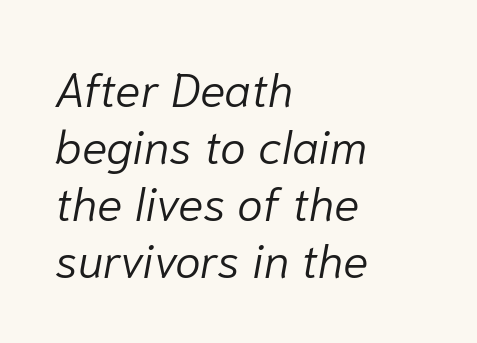
{"italic": "yes", "lean": "right", "slant_degrees": 10, "bold": "no", "weight": "light", "width": "normal", "stroke_contrast": "low", "x_height": "medium", "monospaced": "no", "underline": "no", "align": "left", "line_spacing_ratio": 1.21, "letter_spacing": "normal", "letter_spacing_em": 0.0, "glyph_px": 47}
